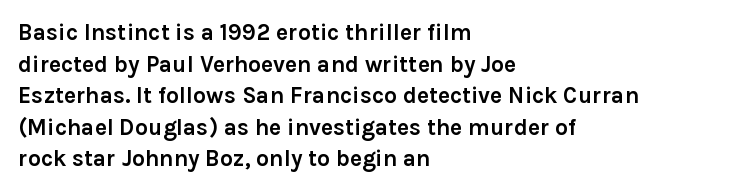
One glance says typical: line gaps are just what's usual. The letters stand upright; this is a roman face. These lines stack with their left ends in a neat column. Bold? Absolutely — the strokes are thick and heavy.
